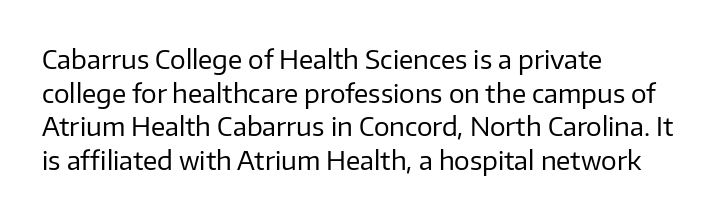
The image shows 26 px text type, upright; set left-aligned, normal line spacing (1.29x), normal letter spacing, not underlined.
